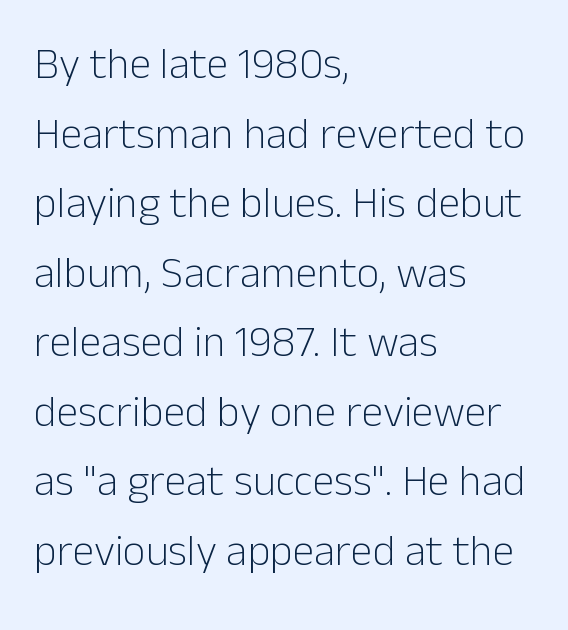
The image shows 44 px light sans-serif type, upright; set left-aligned, normal line spacing (1.58x), normal letter spacing, not underlined; low stroke contrast and a medium x-height.
